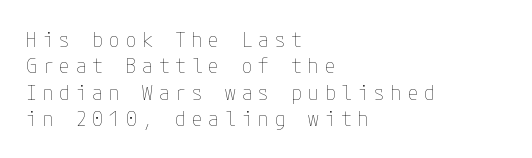
Q: Is the text bold? A: No.
Q: Is the text italic (slanted)? A: No, it is upright.
Q: Is the text underlined? A: No.
Q: How is the paragraph aligned? A: Left-aligned.
Q: Is the spacing between letters normal or unusually wide? A: Unusually wide.
Q: Is the spacing between lines tight, normal or loose? A: Normal.
